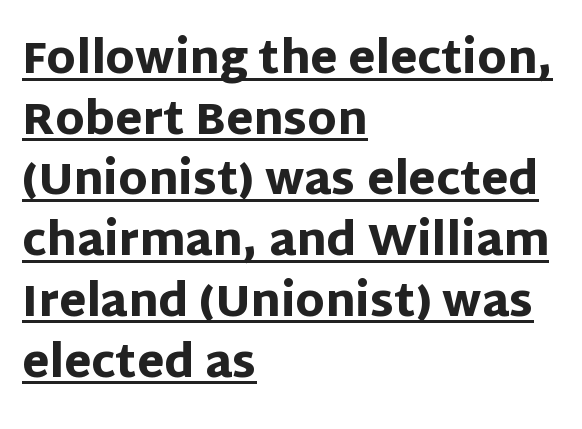
{"serif": "no", "italic": "no", "bold": "yes", "weight": "heavy", "width": "normal", "stroke_contrast": "low", "x_height": "large", "monospaced": "no", "underline": "yes", "align": "left", "line_spacing": "normal", "line_spacing_ratio": 1.38, "letter_spacing": "normal", "letter_spacing_em": 0.0, "glyph_px": 44}
